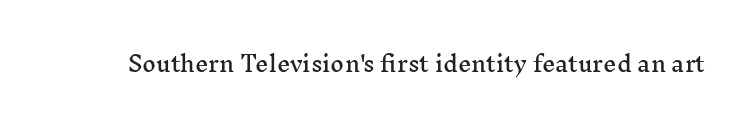
Q: Is the text italic (slanted)? A: No, it is upright.
Q: Is the text underlined? A: No.
Q: Is the spacing between letters normal or unusually wide? A: Normal.
